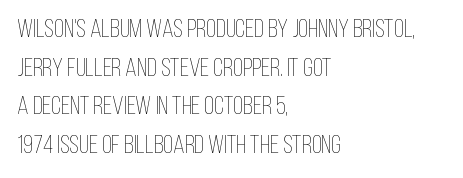
Posture: vertical. The weight tops out at a normal text grade. Words appear dense and cohesive because spacing is normal. If you drew a ruler down the left edge, every line would touch it. Line spacing here is normal. Underline: absent.
